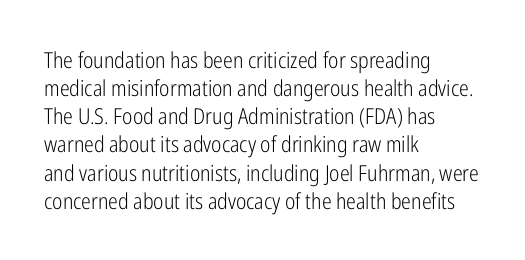
{"italic": "no", "bold": "no", "underline": "no", "align": "left", "line_spacing": "normal", "line_spacing_ratio": 1.28, "letter_spacing": "normal", "letter_spacing_em": 0.0, "glyph_px": 22}
